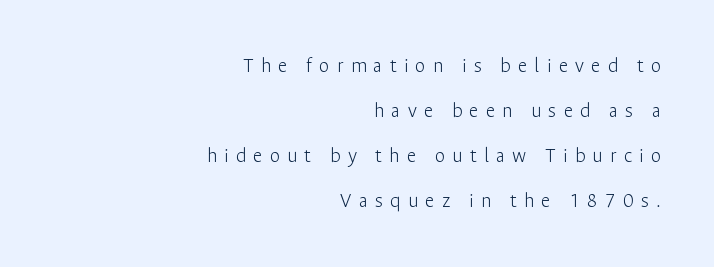
Stroke thickness stays within the range of a standard reading face or lighter. The face used here is rendered with a markedly widened letterfit. Summary of vertical rhythm: relaxed, with wide interline spacing. A roman cut, with each character standing at attention. Every row of glyphs terminates at an identical x-position on the right.
